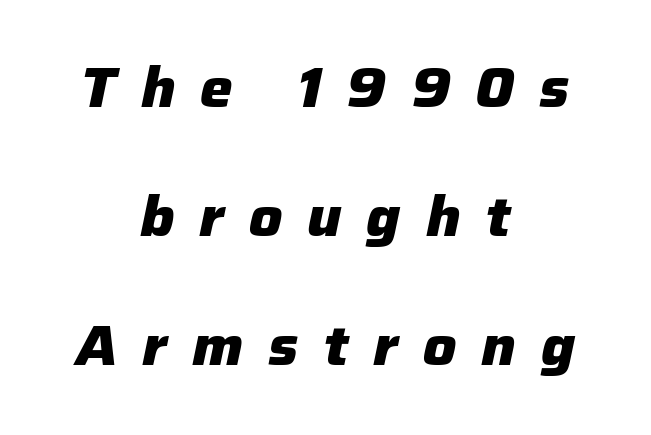
{"italic": "yes", "lean": "right", "slant_degrees": 12, "bold": "yes", "weight": "heavy", "width": "normal", "stroke_contrast": "low", "x_height": "medium", "monospaced": "no", "underline": "no", "align": "center", "line_spacing": "loose", "line_spacing_ratio": 2.35, "letter_spacing": "wide", "letter_spacing_em": 0.45, "glyph_px": 55}
